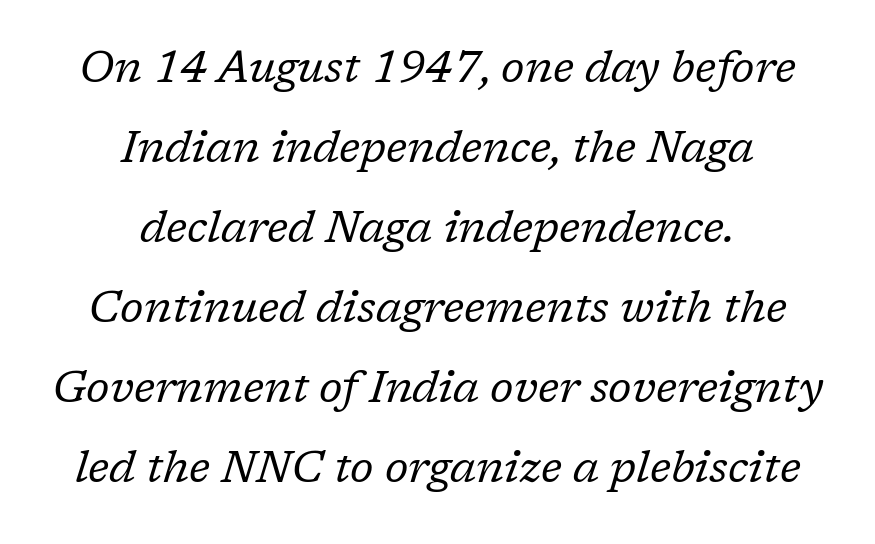
Q: Is the text bold? A: No.
Q: Is the text italic (slanted)? A: Yes, it leans right by about 17 degrees.
Q: Is the typeface a serif or a sans-serif typeface? A: Serif.
Q: Is the text underlined? A: No.
Q: How is the paragraph aligned? A: Centered.
Q: Is the spacing between letters normal or unusually wide? A: Normal.
Q: Width (condensed, normal, or wide)? A: Normal.
Q: Stroke contrast? A: Low.
Q: x-height? A: Medium.
Q: Monospaced? A: No.
